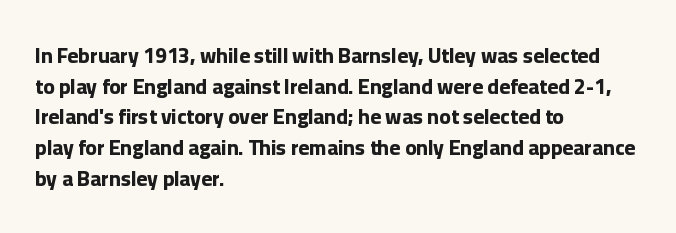
Q: Is the text bold? A: Yes.
Q: Is the text italic (slanted)? A: No, it is upright.
Q: Is the text underlined? A: No.
Q: How is the paragraph aligned? A: Left-aligned.
Q: Is the spacing between letters normal or unusually wide? A: Normal.
Q: Is the spacing between lines tight, normal or loose? A: Normal.
